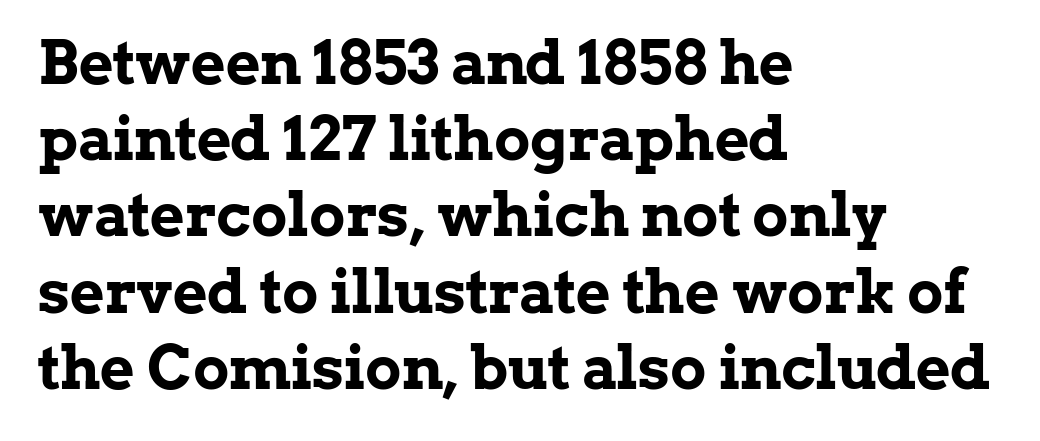
Compared with typical body copy, the letter spacing here is the same. Unmarked baselines from the first word to the last. The font family rendered here belongs to the serif group. Heavy, bold letterforms. Italic? Not at all — the glyphs are vertical. Proportional: the letters do not fall into vertical columns.
